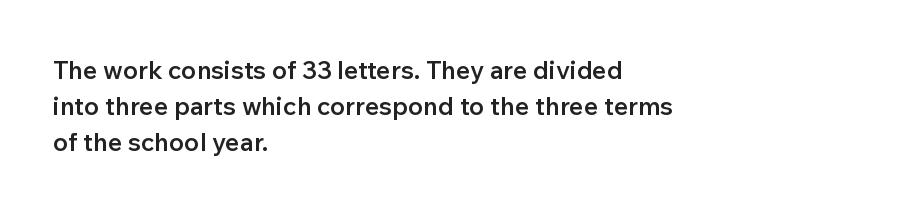
No italicization has been applied; the sample stays upright. How heavy is the stroke? Medium-heavy — a semibold, shy of bold. Default kerning and tracking; the words read as compact shapes. In CSS terms this would be text-align: left. Line spacing here is normal. The specimen omits any rule beneath the text block's lines.
